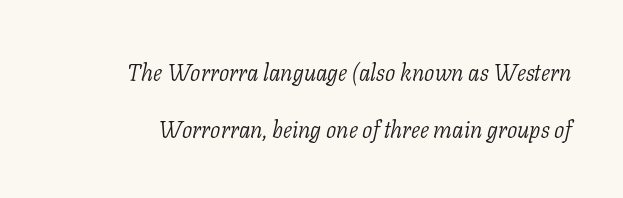
{"italic": "yes", "lean": "right", "slant_degrees": 11, "bold": "no", "underline": "no", "line_spacing": "loose", "line_spacing_ratio": 2.48, "letter_spacing": "normal", "letter_spacing_em": 0.0, "glyph_px": 23}
